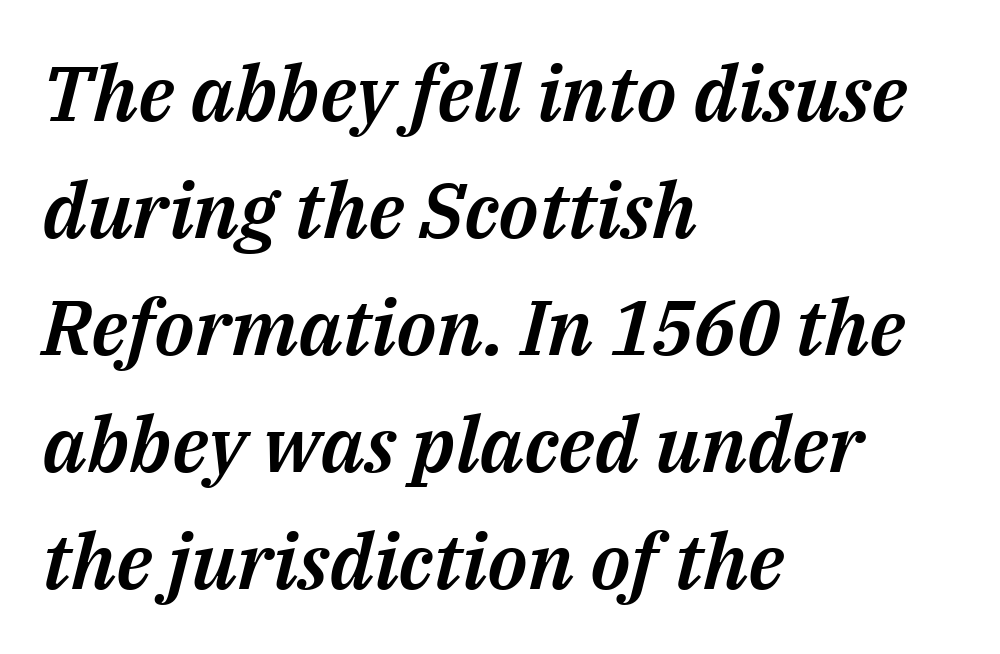
{"italic": "yes", "lean": "right", "slant_degrees": 14, "width": "normal", "stroke_contrast": "medium", "x_height": "medium", "monospaced": "no", "underline": "no", "align": "left", "line_spacing": "normal", "line_spacing_ratio": 1.52, "letter_spacing": "normal", "letter_spacing_em": 0.0, "glyph_px": 77}
